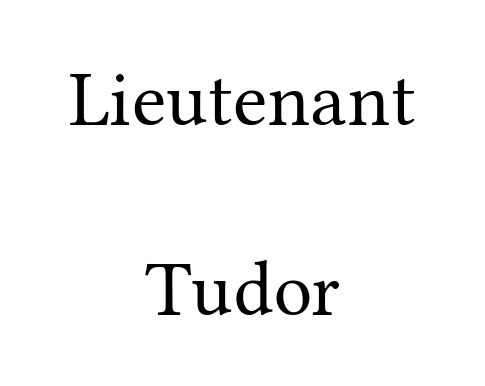
The image shows 78 px regular-weight serif type, upright; set centered, loose line spacing (2.43x), normal letter spacing, not underlined; medium stroke contrast and a medium x-height.
